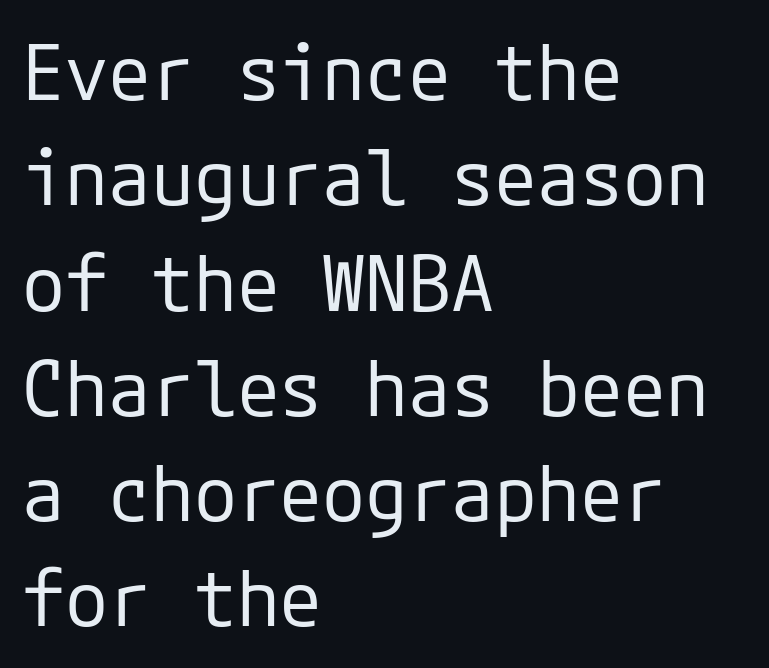
{"serif": "no", "italic": "no", "bold": "no", "weight": "regular", "width": "normal", "stroke_contrast": "low", "x_height": "medium", "underline": "no", "align": "left", "line_spacing": "normal", "line_spacing_ratio": 1.35, "letter_spacing": "normal", "letter_spacing_em": 0.0, "glyph_px": 78}
